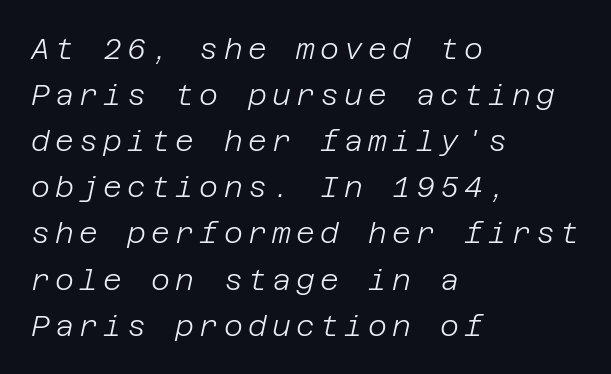
The image shows 29 px light type, italic (leaning right); set left-aligned, normal line spacing (1.59x), not underlined; low stroke contrast and a large x-height.
